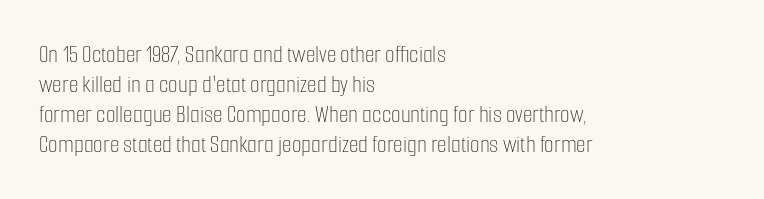
Stem width sits at or under what a default text font uses. Rendered with straight, roman letterforms. In CSS terms this would be text-align: left. Is the letter spacing exaggerated? No — it looks like the ordinary default.
